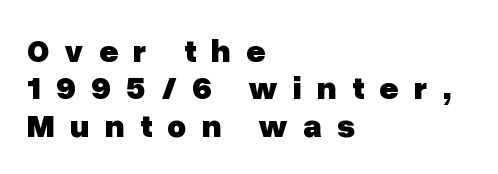
Q: Is the text bold? A: Yes.
Q: Is the text italic (slanted)? A: No, it is upright.
Q: Is the typeface a serif or a sans-serif typeface? A: Sans-serif.
Q: Is the text underlined? A: No.
Q: How is the paragraph aligned? A: Left-aligned.
Q: Is the spacing between letters normal or unusually wide? A: Unusually wide.
Q: Is the spacing between lines tight, normal or loose? A: Tight.
Q: Width (condensed, normal, or wide)? A: Normal.
Q: Stroke contrast? A: Low.
Q: x-height? A: Medium.
Q: Monospaced? A: No.
